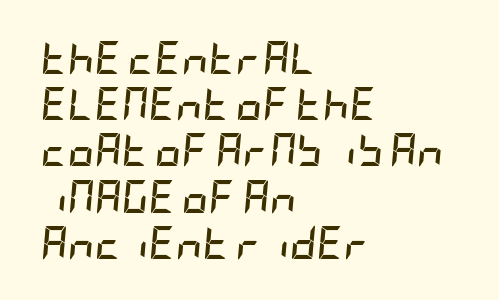
Q: Is the text bold? A: Yes.
Q: Is the text italic (slanted)? A: Yes, it leans right by about 5 degrees.
Q: Is the text underlined? A: No.
Q: How is the paragraph aligned? A: Left-aligned.
Q: Is the spacing between letters normal or unusually wide? A: Normal.
Q: Is the spacing between lines tight, normal or loose? A: Normal.
Q: Width (condensed, normal, or wide)? A: Condensed.
Q: Stroke contrast? A: Low.
Q: x-height? A: Large.
